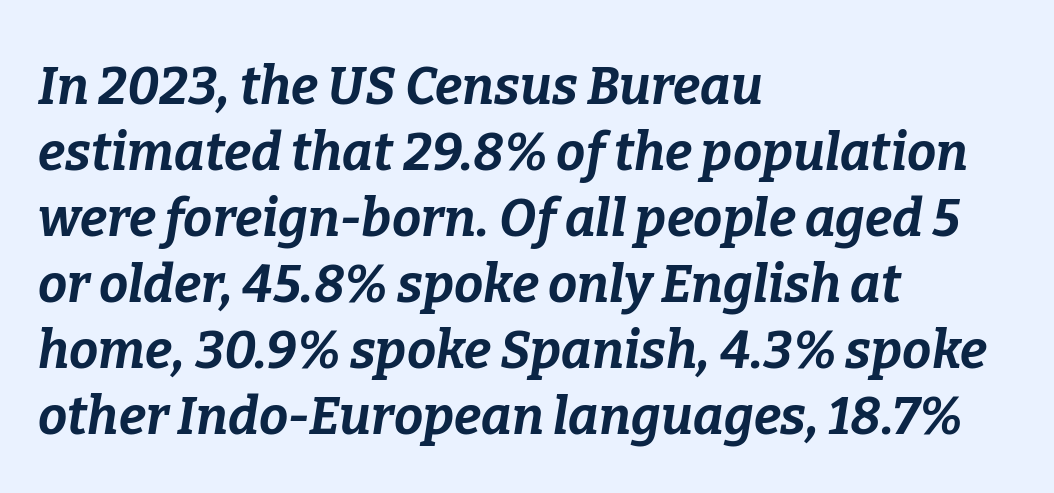
The image shows 52 px bold type, italic (leaning right); set left-aligned, normal line spacing (1.27x), normal letter spacing, not underlined; low stroke contrast and a medium x-height.
